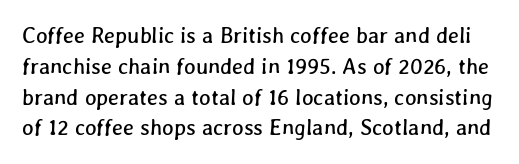
The image shows 22 px text type; set normal line spacing (1.4x), normal letter spacing, not underlined.
